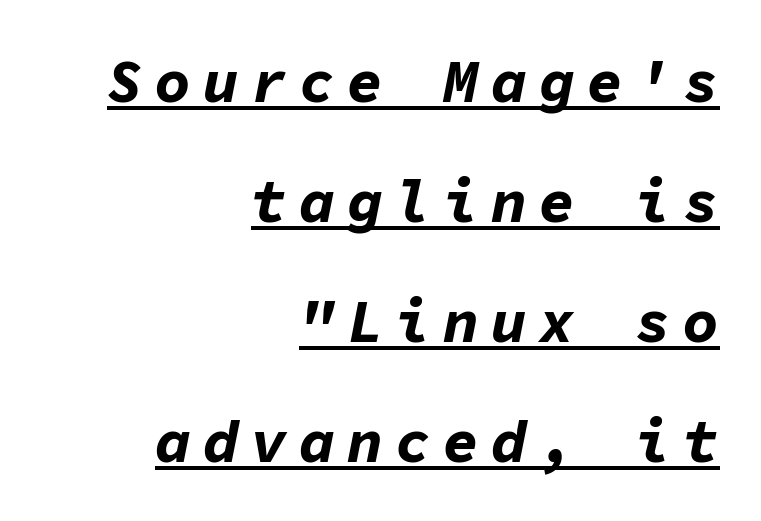
The image shows 60 px bold type, italic (leaning right), monospaced; set right-aligned, loose line spacing (2.0x), unusually wide letter spacing (+0.2 em), underlined; low stroke contrast and a medium x-height.
